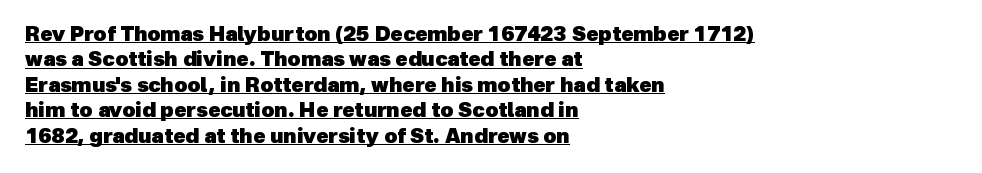
A typographer would call this underscored text. Caption: multi-line text, flush left, ragged right. Is the type bold? Yes — the strokes are clearly thick and heavy. These lines keep a tight, regular rhythm from letter to letter.
